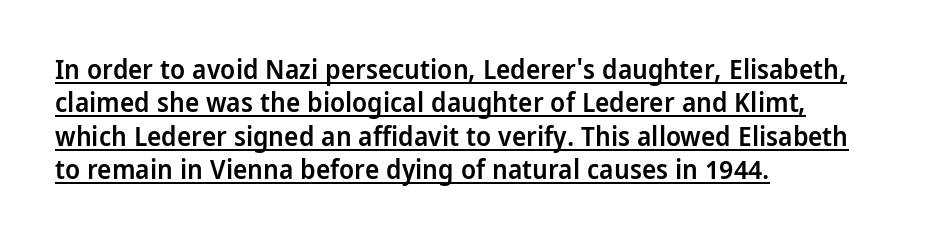
{"italic": "no", "bold": "semi", "underline": "yes", "align": "left", "line_spacing_ratio": 1.24, "letter_spacing": "normal", "letter_spacing_em": 0.0, "glyph_px": 27}
